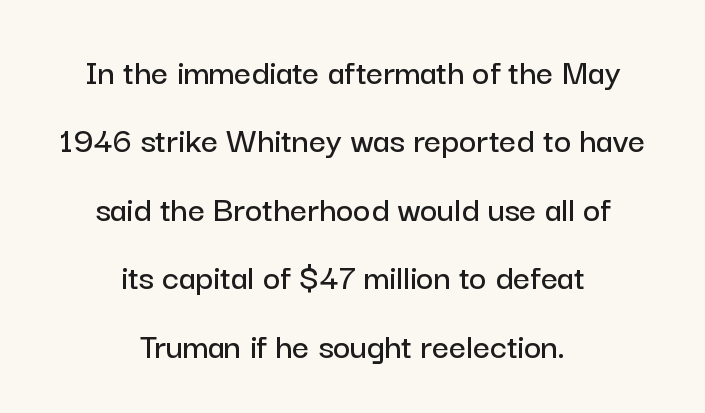
The zone under the glyphs is completely vacant. Note: no serifs on the glyphs. If you folded the block vertically in half, each line would mirror itself in length. Spacing between characters is what you'd get straight out of the box. Vertical strokes here are truly vertical.
